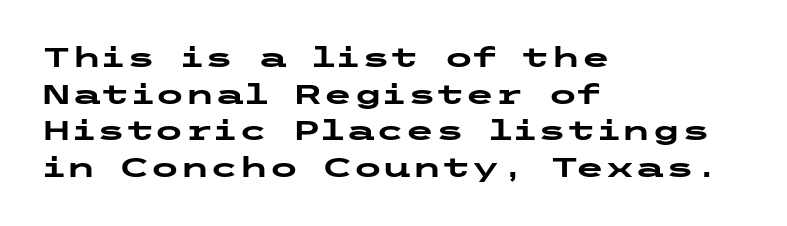
Casual observation: everything's shoved over to the left. Look at the tracking — it's just the regular setting, nothing added. The rendering uses a moderate line-height, typical for paragraphs. Decoration check: the copy has no underline. The face used here has the dense, thick strokes of a bold. The typography opts for an upright posture over an oblique one.
